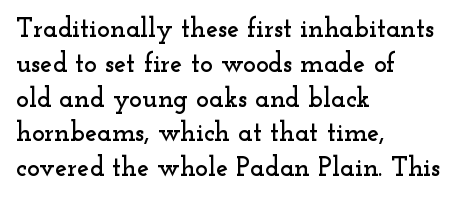
Students, observe: this is what conventionally led text looks like. This sample uses plain, unmodified letter spacing. Nobody drew a line under any word here. The typesetter chose a ragged-right arrangement here. Style check: upright.
